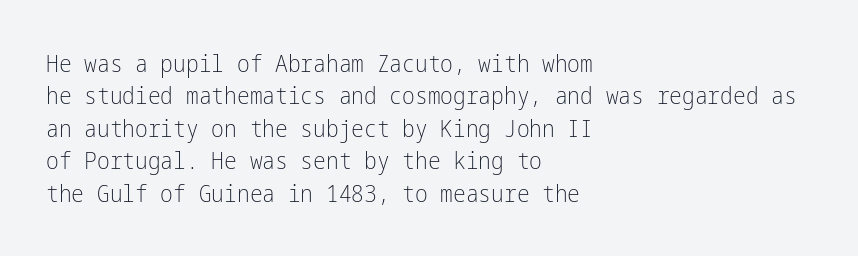
The typesetter chose a ragged-right arrangement here. In terms of letterspacing, this is plain default setting. Descenders hang freely into open space. A typesetter would call this leading conventional body-copy spacing. Stems and bowls with no extra thickness — not bold.
